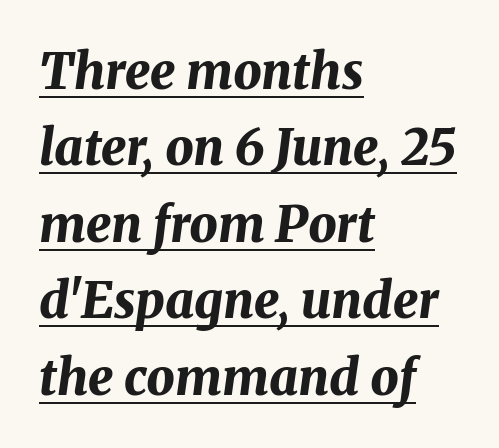
{"italic": "yes", "lean": "right", "slant_degrees": 8, "bold": "yes", "weight": "bold", "width": "normal", "stroke_contrast": "medium", "x_height": "medium", "monospaced": "no", "underline": "yes", "align": "left", "line_spacing": "normal", "line_spacing_ratio": 1.53, "letter_spacing": "normal", "letter_spacing_em": 0.0, "glyph_px": 50}
